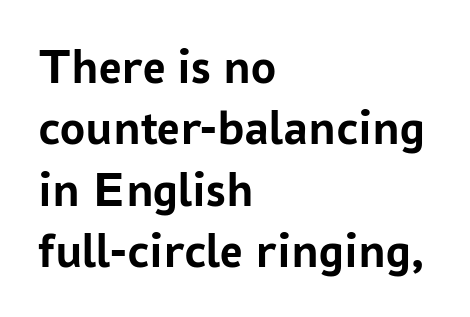
Q: Is the text bold? A: Yes.
Q: Is the text italic (slanted)? A: No, it is upright.
Q: Is the typeface a serif or a sans-serif typeface? A: Sans-serif.
Q: Is the text underlined? A: No.
Q: How is the paragraph aligned? A: Left-aligned.
Q: Is the spacing between letters normal or unusually wide? A: Normal.
Q: Width (condensed, normal, or wide)? A: Normal.
Q: Stroke contrast? A: Low.
Q: x-height? A: Medium.
Q: Monospaced? A: No.
